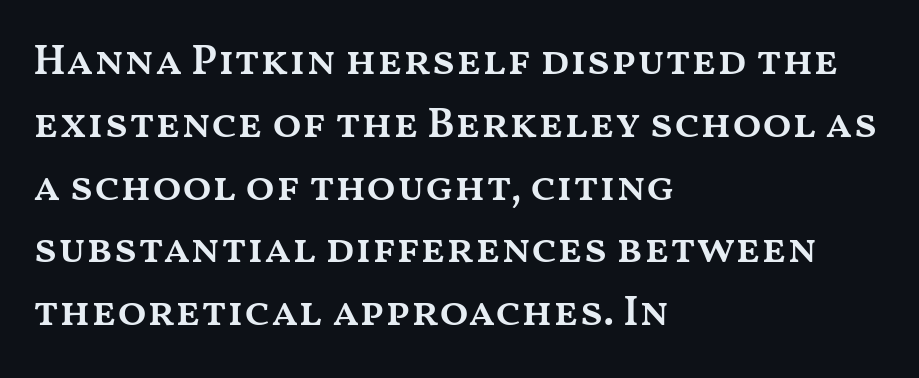
Any mark beneath the type? The region is blank. Caption: multi-line text, flush left, ragged right. Between one letter and the next there's only the usual sliver of space. Horizontal bands of white between lines are of average thickness. Summary of weight: moderately heavy, a semibold. Think of a printed novel: that variable character pitch is what you see here.
